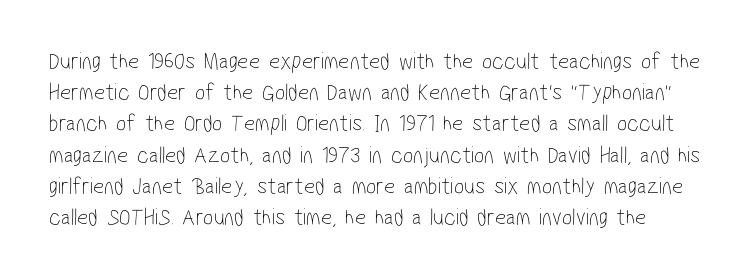
{"bold": "no", "underline": "no", "line_spacing": "normal", "line_spacing_ratio": 1.3, "letter_spacing": "normal", "letter_spacing_em": 0.0, "glyph_px": 24}
